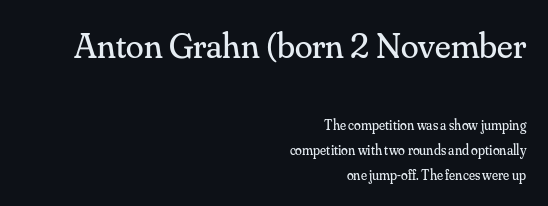
The image shows 36 px regular-weight serif type, upright; set right-aligned, line spacing 1.8x, normal letter spacing, not underlined; the first (top) block is 2.57x larger; medium stroke contrast and a small x-height.
